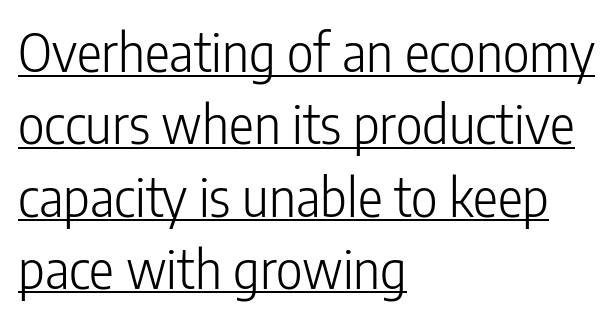
{"serif": "no", "italic": "no", "bold": "no", "weight": "light", "width": "condensed", "stroke_contrast": "low", "x_height": "medium", "monospaced": "no", "underline": "yes", "align": "left", "line_spacing": "normal", "line_spacing_ratio": 1.39, "letter_spacing": "normal", "letter_spacing_em": 0.0, "glyph_px": 52}
